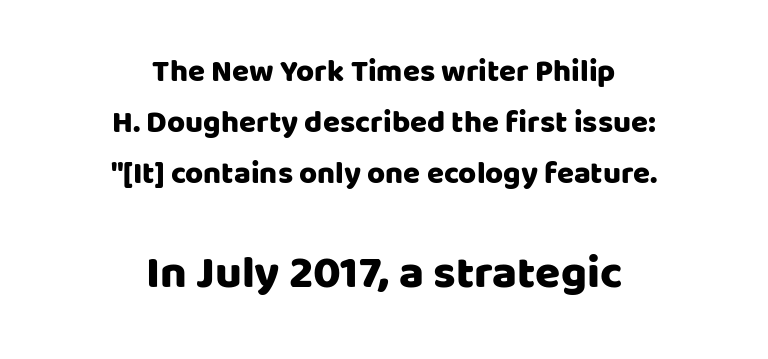
{"serif": "no", "italic": "no", "width": "normal", "stroke_contrast": "low", "x_height": "large", "monospaced": "no", "underline": "no", "align": "center", "line_spacing": "normal", "line_spacing_ratio": 1.65, "letter_spacing": "normal", "letter_spacing_em": 0.0, "larger_block": "second", "size_ratio": 1.48, "glyph_px": 46}
